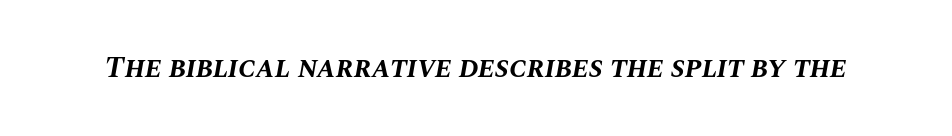
The image shows 30 px bold type, italic (leaning right); set normal letter spacing, not underlined; medium stroke contrast and a large x-height.
